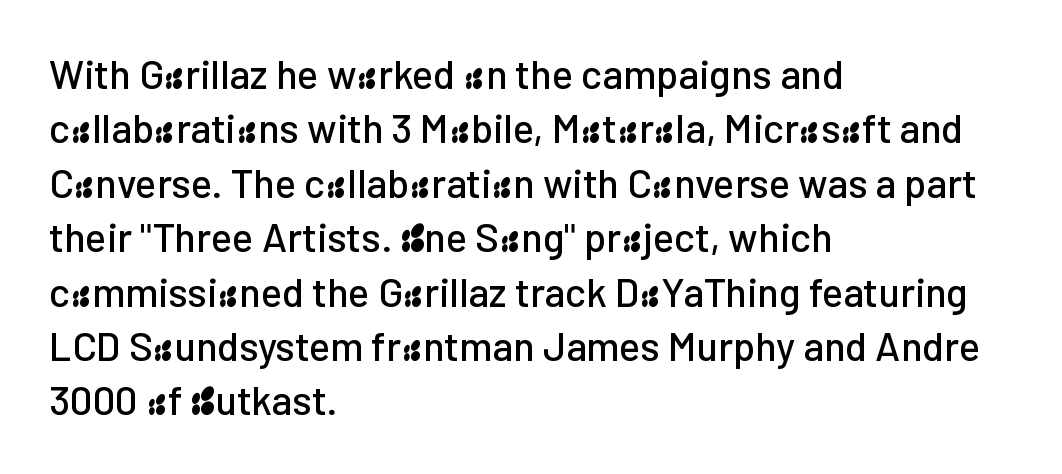
{"serif": "no", "italic": "no", "width": "normal", "stroke_contrast": "low", "x_height": "medium", "monospaced": "no", "underline": "no", "align": "left", "line_spacing": "normal", "line_spacing_ratio": 1.36, "letter_spacing": "normal", "letter_spacing_em": 0.0, "glyph_px": 40}
